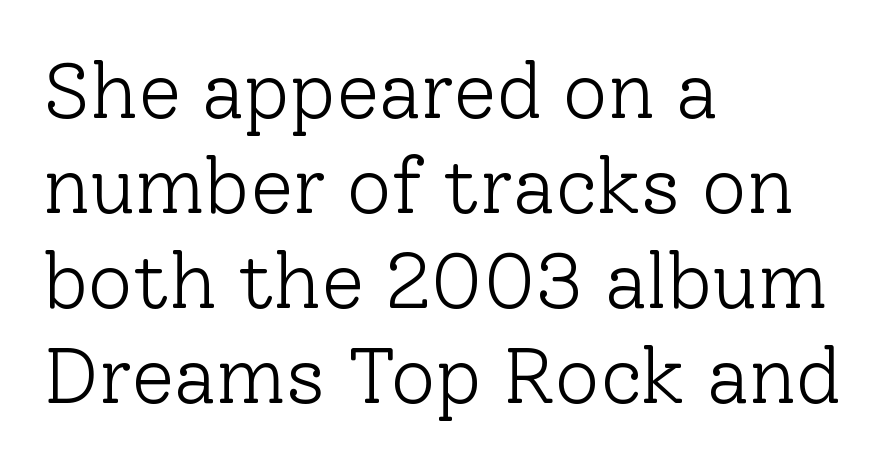
{"serif": "yes", "italic": "no", "bold": "no", "weight": "light", "width": "normal", "stroke_contrast": "low", "x_height": "medium", "monospaced": "no", "underline": "no", "align": "left", "line_spacing_ratio": 1.22, "letter_spacing": "normal", "letter_spacing_em": 0.0, "glyph_px": 78}
